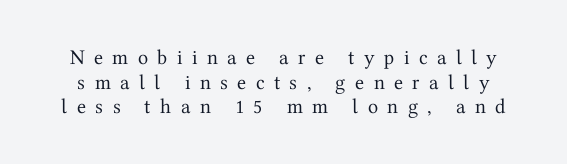
Letters rest on an invisible, unmarked baseline. The specimen reads as upright at a glance. Does extra space separate the letters? Yes, quite a lot of it. No heavy texture on the line: the type isn't bold.
